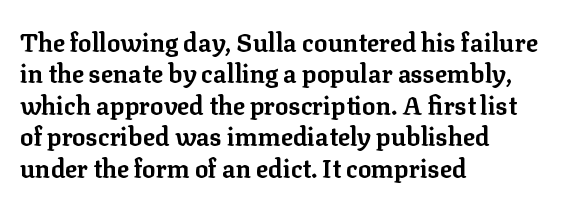
Horizontal alignment here is leftward, the default for most running prose. These lines were composed using upright roman letters. Quick note: underline off. Words appear dense and cohesive because spacing is normal. Honestly, the row spacing looks completely unremarkable. Heft: maximum for text — a bold.
